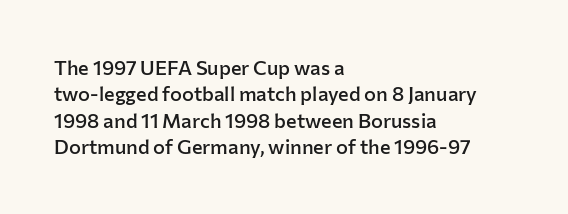
{"italic": "no", "bold": "semi", "underline": "no", "align": "left", "line_spacing": "normal", "line_spacing_ratio": 1.32, "letter_spacing": "normal", "letter_spacing_em": 0.0, "glyph_px": 20}
